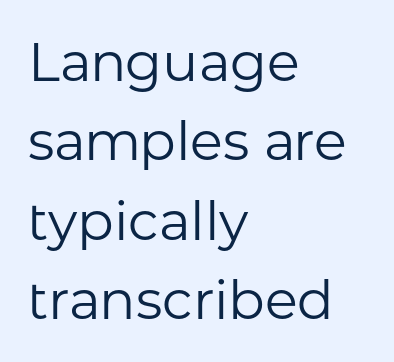
Nothing sits at the stroke ends, so this counts as sans-serif. The line texture is even and compact thanks to regular tracking. The rendering uses natural spacing where letterforms have individual widths. If you measured baseline to baseline, you'd find a middling distance. The rag falls on the right side of this text block.
